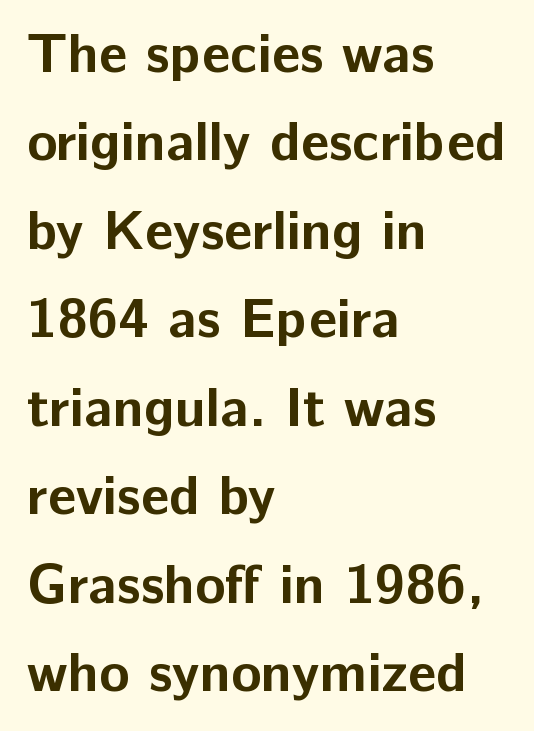
The image shows 56 px bold sans-serif type, upright; set left-aligned, normal line spacing (1.58x), normal letter spacing, not underlined; low stroke contrast and a medium x-height.
